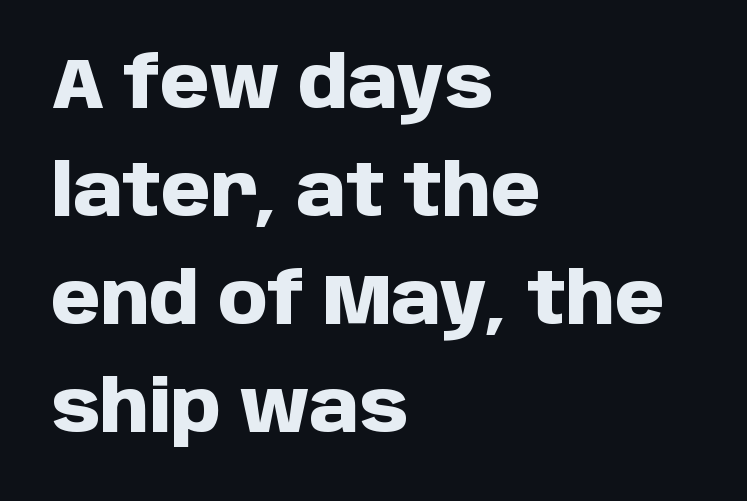
The image shows 71 px heavy sans-serif type, upright; set left-aligned, normal line spacing (1.52x), normal letter spacing, not underlined; low stroke contrast and a large x-height.
